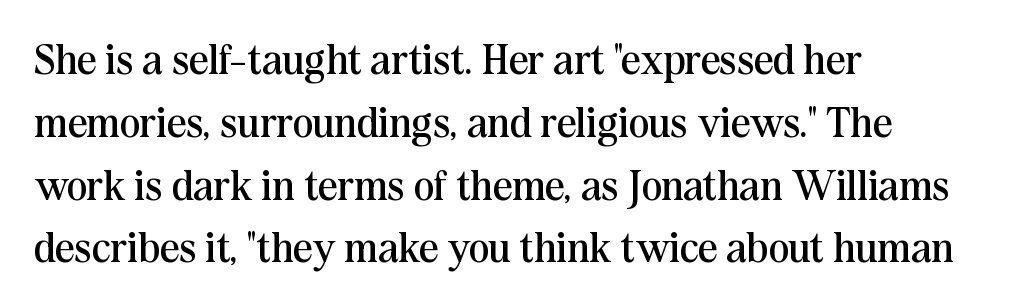
{"serif": "yes", "italic": "no", "bold": "no", "weight": "regular", "width": "normal", "stroke_contrast": "medium", "x_height": "medium", "monospaced": "no", "underline": "no", "align": "left", "line_spacing": "normal", "line_spacing_ratio": 1.46, "letter_spacing": "normal", "letter_spacing_em": 0.0, "glyph_px": 43}
